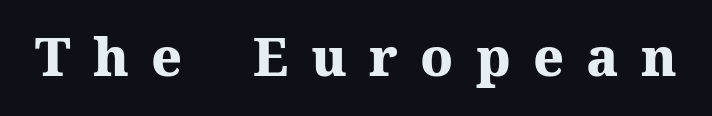
{"serif": "yes", "italic": "no", "bold": "yes", "weight": "heavy", "width": "normal", "stroke_contrast": "medium", "x_height": "medium", "monospaced": "no", "underline": "no", "letter_spacing": "wide", "letter_spacing_em": 0.42, "glyph_px": 53}
